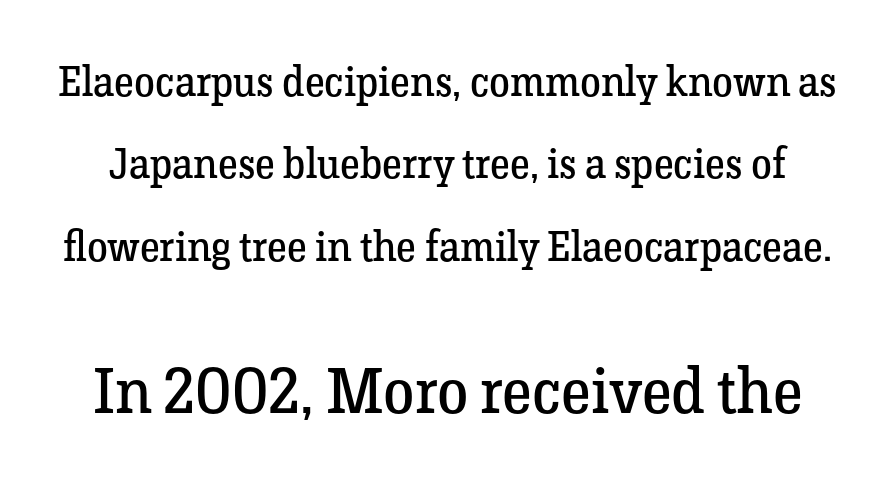
{"serif": "yes", "italic": "no", "bold": "no", "weight": "regular", "width": "normal", "stroke_contrast": "low", "x_height": "medium", "monospaced": "no", "underline": "no", "line_spacing": "loose", "line_spacing_ratio": 1.96, "letter_spacing": "normal", "letter_spacing_em": 0.0, "larger_block": "second", "size_ratio": 1.5, "glyph_px": 63}
